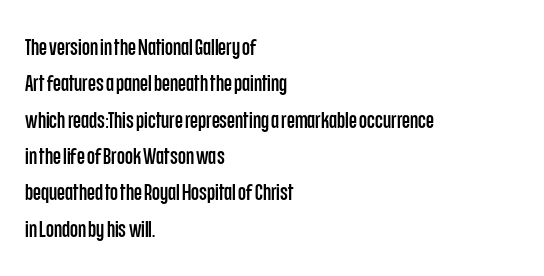
{"italic": "no", "underline": "no", "align": "left", "line_spacing": "normal", "line_spacing_ratio": 1.58, "letter_spacing": "normal", "letter_spacing_em": 0.0, "glyph_px": 23}
